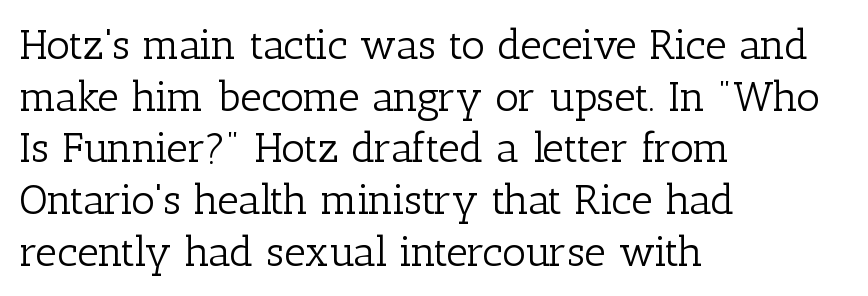
The image shows 42 px light serif type, upright; set left-aligned, line spacing 1.23x, normal letter spacing, not underlined; low stroke contrast and a medium x-height.
